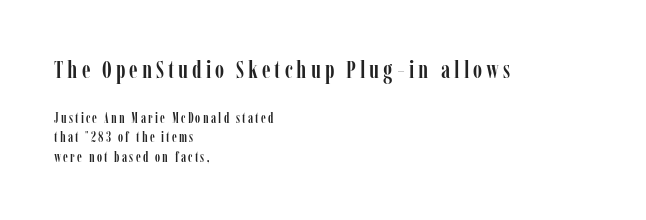
Layout note: lines flush left. The earlier block is typeset at a bigger size than the later block. The type sits square on the baseline with zero lean. What's the leading like? Ordinary, nothing unusual. Type without underlining.
